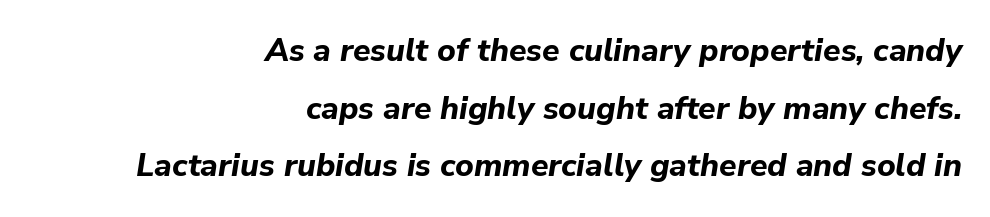
The image shows 32 px bold type, italic (leaning right); set right-aligned, line spacing 1.8x, normal letter spacing, not underlined; low stroke contrast and a medium x-height.
